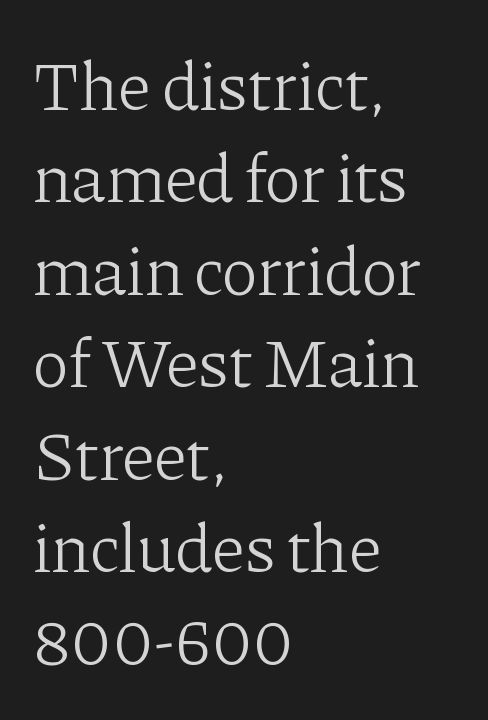
Q: Is the text bold? A: No.
Q: Is the text italic (slanted)? A: No, it is upright.
Q: Is the typeface a serif or a sans-serif typeface? A: Serif.
Q: Is the text underlined? A: No.
Q: How is the paragraph aligned? A: Left-aligned.
Q: Is the spacing between letters normal or unusually wide? A: Normal.
Q: Is the spacing between lines tight, normal or loose? A: Normal.
Q: Width (condensed, normal, or wide)? A: Normal.
Q: Stroke contrast? A: Low.
Q: x-height? A: Medium.
Q: Monospaced? A: No.
